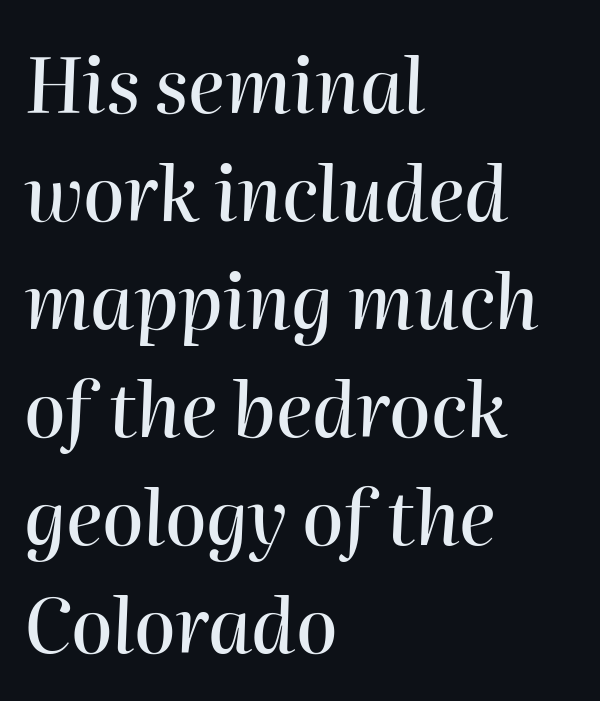
{"italic": "yes", "lean": "right", "slant_degrees": 2, "width": "normal", "stroke_contrast": "high", "x_height": "medium", "monospaced": "no", "underline": "no", "align": "left", "line_spacing": "normal", "line_spacing_ratio": 1.44, "letter_spacing": "normal", "letter_spacing_em": 0.0, "glyph_px": 75}
